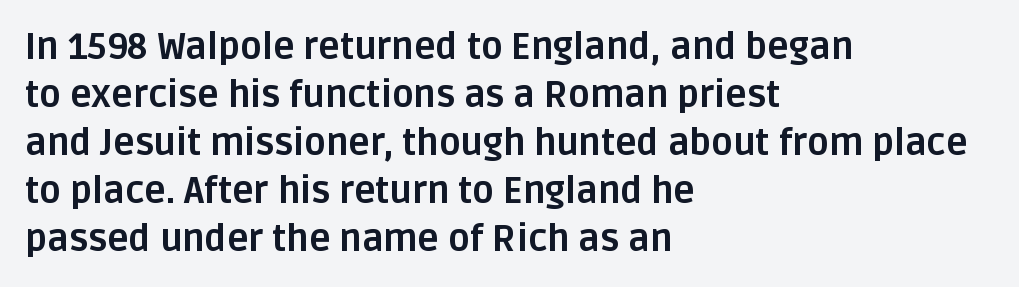
{"serif": "no", "italic": "no", "bold": "yes", "weight": "bold", "width": "normal", "stroke_contrast": "low", "x_height": "large", "monospaced": "no", "underline": "no", "align": "left", "line_spacing": "normal", "line_spacing_ratio": 1.33, "letter_spacing": "normal", "letter_spacing_em": 0.0, "glyph_px": 36}
